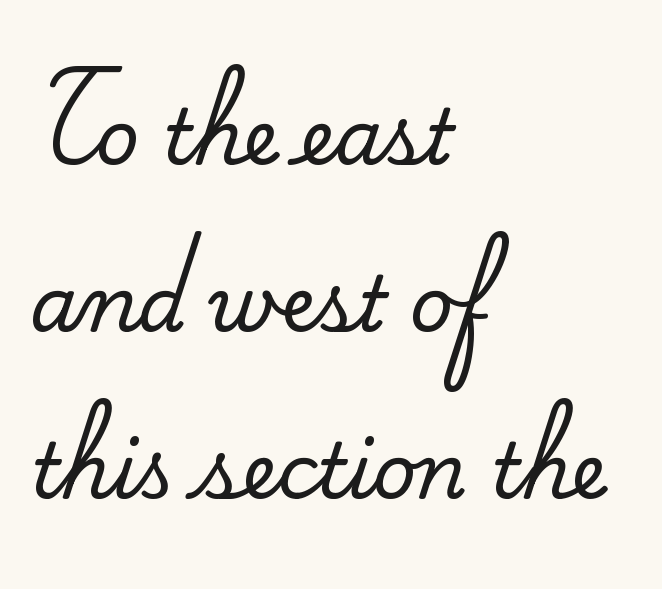
Q: Is the text italic (slanted)? A: Yes.
Q: Is the typeface a serif or a sans-serif typeface? A: Serif.
Q: Is the text underlined? A: No.
Q: How is the paragraph aligned? A: Left-aligned.
Q: Is the spacing between letters normal or unusually wide? A: Normal.
Q: Is the spacing between lines tight, normal or loose? A: Loose.
Q: Width (condensed, normal, or wide)? A: Normal.
Q: Stroke contrast? A: Medium.
Q: x-height? A: Small.
Q: Monospaced? A: No.
